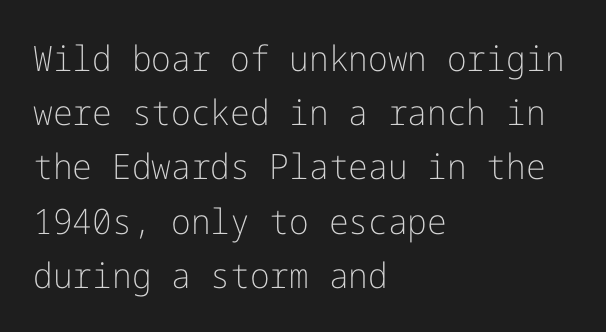
{"serif": "no", "italic": "no", "bold": "no", "weight": "light", "width": "normal", "stroke_contrast": "low", "x_height": "medium", "underline": "no", "align": "left", "line_spacing": "normal", "line_spacing_ratio": 1.55, "letter_spacing": "normal", "letter_spacing_em": 0.0, "glyph_px": 35}
